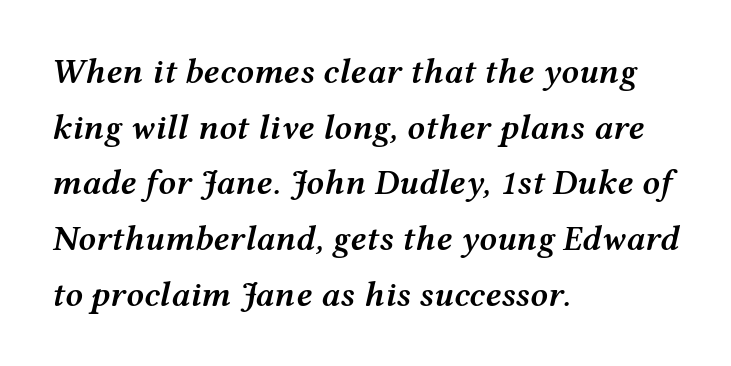
Q: Is the text bold? A: Semi-bold.
Q: Is the text italic (slanted)? A: Yes, it leans right by about 12 degrees.
Q: Is the text underlined? A: No.
Q: How is the paragraph aligned? A: Left-aligned.
Q: Is the spacing between letters normal or unusually wide? A: Normal.
Q: Is the spacing between lines tight, normal or loose? A: Normal.
Q: Width (condensed, normal, or wide)? A: Wide.
Q: Stroke contrast? A: Medium.
Q: x-height? A: Medium.
Q: Monospaced? A: No.
